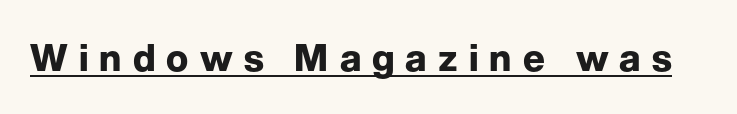
The image shows 37 px bold sans-serif type, upright; set unusually wide letter spacing (+0.3 em), underlined; low stroke contrast and a medium x-height.
